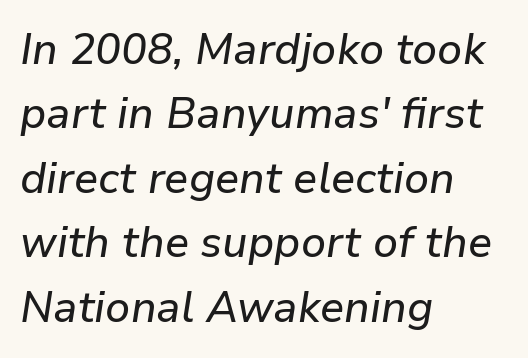
The image shows 43 px text type, italic (leaning right); set left-aligned, normal line spacing (1.5x), normal letter spacing, not underlined; low stroke contrast and a medium x-height.
